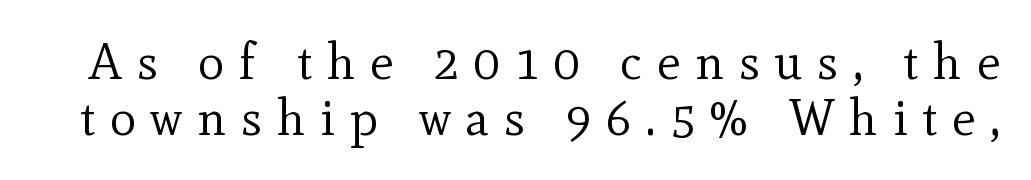
The image shows 50 px regular-weight serif type, upright; set tight line spacing (1.12x), unusually wide letter spacing (+0.29 em), not underlined; a small x-height.
